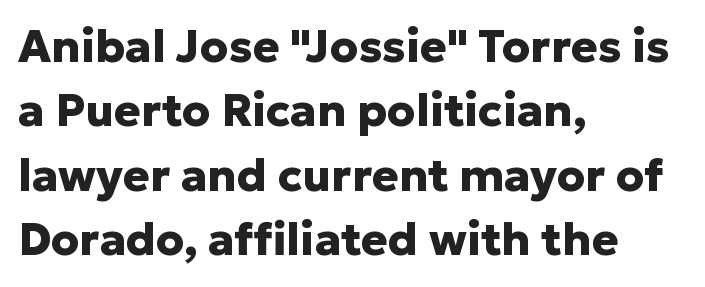
The image shows 45 px heavy sans-serif type, upright; set left-aligned, normal line spacing (1.43x), normal letter spacing, not underlined; low stroke contrast and a medium x-height.
